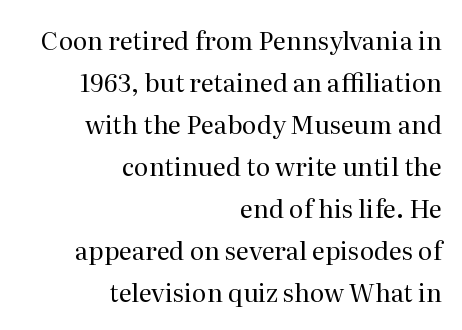
Q: Is the text bold? A: No.
Q: Is the text italic (slanted)? A: No, it is upright.
Q: Is the text underlined? A: No.
Q: How is the paragraph aligned? A: Right-aligned.
Q: Is the spacing between letters normal or unusually wide? A: Normal.
Q: Is the spacing between lines tight, normal or loose? A: Normal.
